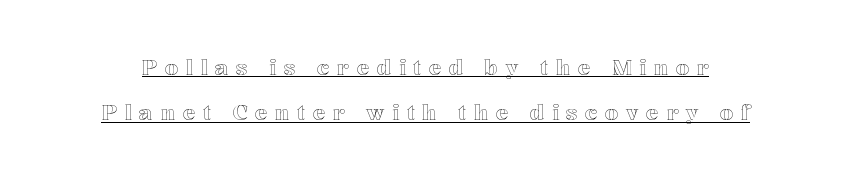
The image shows 21 px text type, upright; set loose line spacing (2.15x), unusually wide letter spacing (+0.36 em), underlined.
